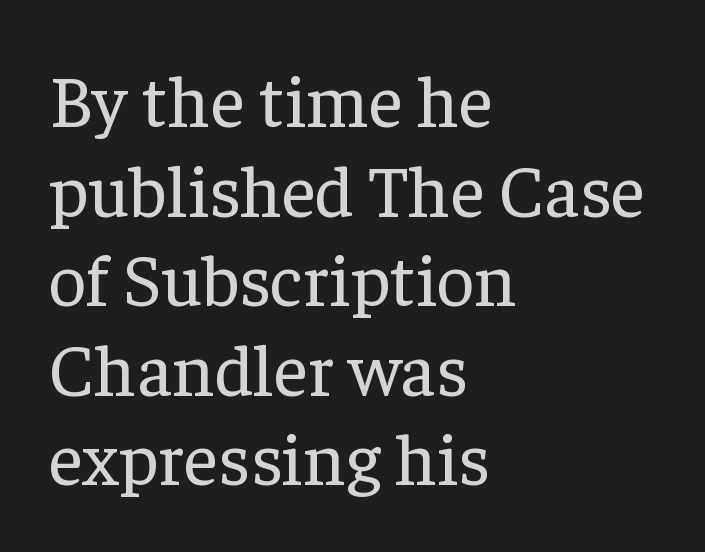
{"serif": "yes", "italic": "no", "bold": "no", "weight": "regular", "width": "normal", "stroke_contrast": "low", "x_height": "medium", "monospaced": "no", "underline": "no", "align": "left", "line_spacing_ratio": 1.21, "letter_spacing": "normal", "letter_spacing_em": 0.0, "glyph_px": 74}
